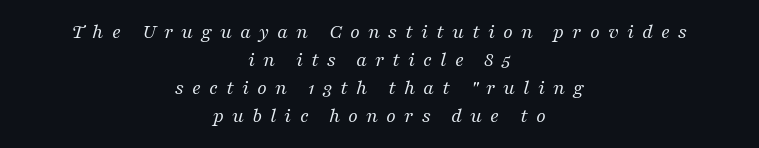
The image shows 21 px text type, italic (leaning right); set centered, normal line spacing (1.33x), unusually wide letter spacing (+0.38 em), not underlined.
